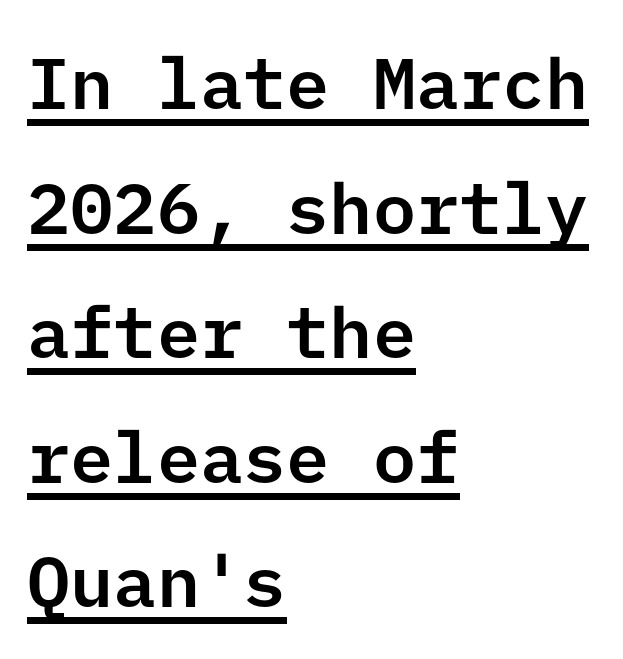
Is there an underline? Yes — a line sits under the letters. Between one letter and the next there's only the usual sliver of space. These lines are set flush left with a ragged right edge. This is sans-serif lettering, the kind often seen on screens and signage.
